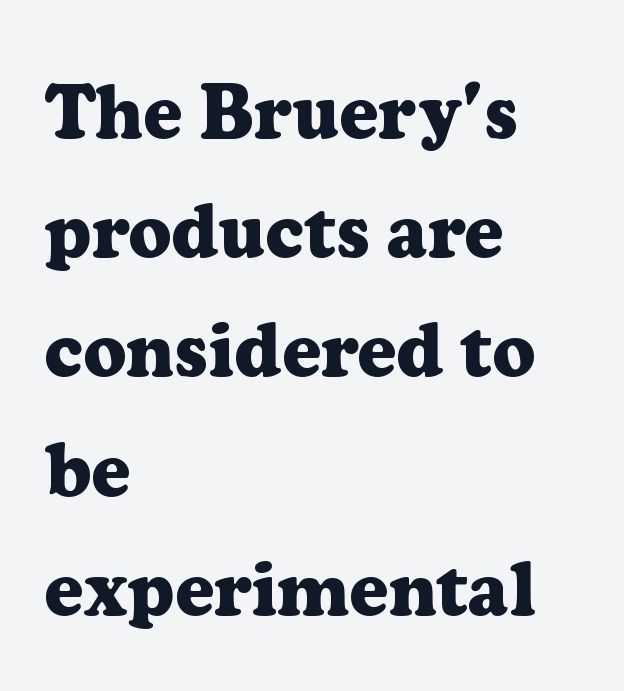
The image shows 75 px heavy serif type, upright; set left-aligned, normal line spacing (1.59x), normal letter spacing, not underlined; low stroke contrast and a medium x-height.
